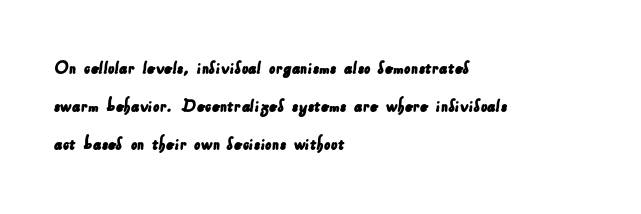
The gaps between neighbouring characters are ordinary and unremarkable. Nobody drew a line under any word here. In CSS terms this would be text-align: left.
